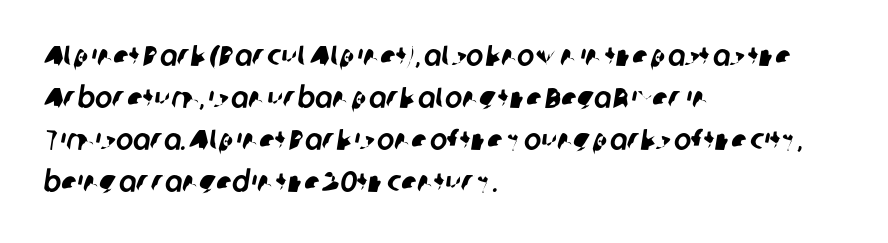
The passage shown is typed in a proportional face where columns would drift. The area under the type is left untouched. Each letter's strokes conclude bluntly, with no projecting serifs. Visually the block forms a straight wall on the left and a jagged coastline on the right. Does the leading feel generous? No, just average.
